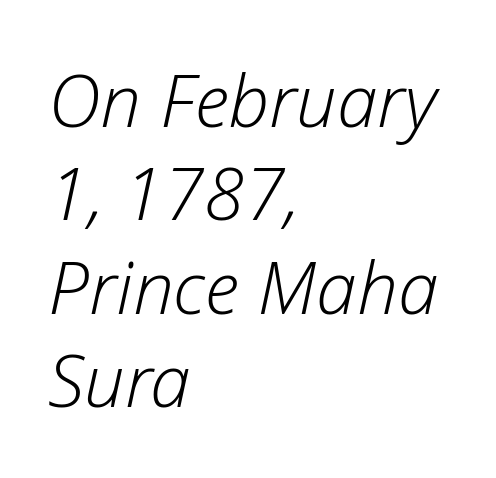
Q: Is the text bold? A: No.
Q: Is the text italic (slanted)? A: Yes, it leans right by about 12 degrees.
Q: Is the text underlined? A: No.
Q: How is the paragraph aligned? A: Left-aligned.
Q: Is the spacing between letters normal or unusually wide? A: Normal.
Q: Is the spacing between lines tight, normal or loose? A: Normal.
Q: Width (condensed, normal, or wide)? A: Normal.
Q: Stroke contrast? A: Low.
Q: x-height? A: Medium.
Q: Monospaced? A: No.
